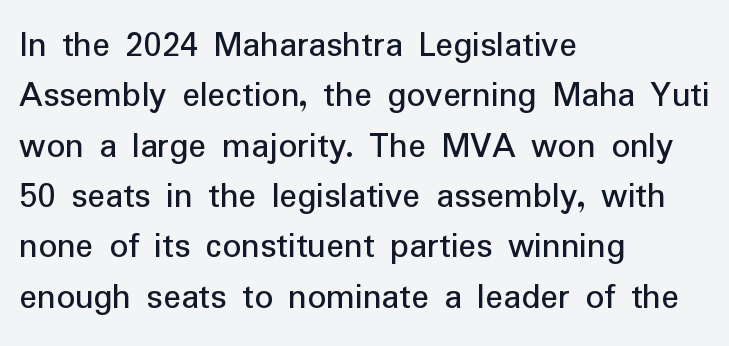
The image shows 37 px regular-weight sans-serif type, upright; set left-aligned, normal line spacing (1.36x), normal letter spacing, not underlined; low stroke contrast and a medium x-height.
